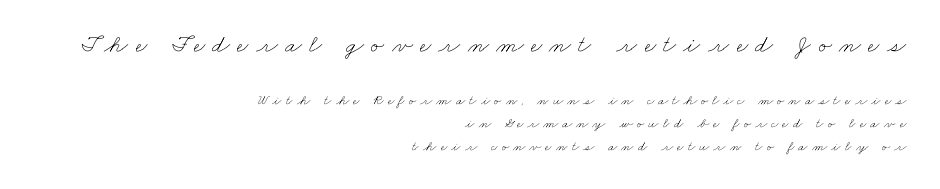
All the whitespace from short lines collects on the left. The specimen omits any rule beneath the text block's lines. The block sitting higher on the canvas is the one with enlarged characters. Baseline-to-baseline distance is the conventional proportion of letter height. Weight: in the light-to-regular range.
